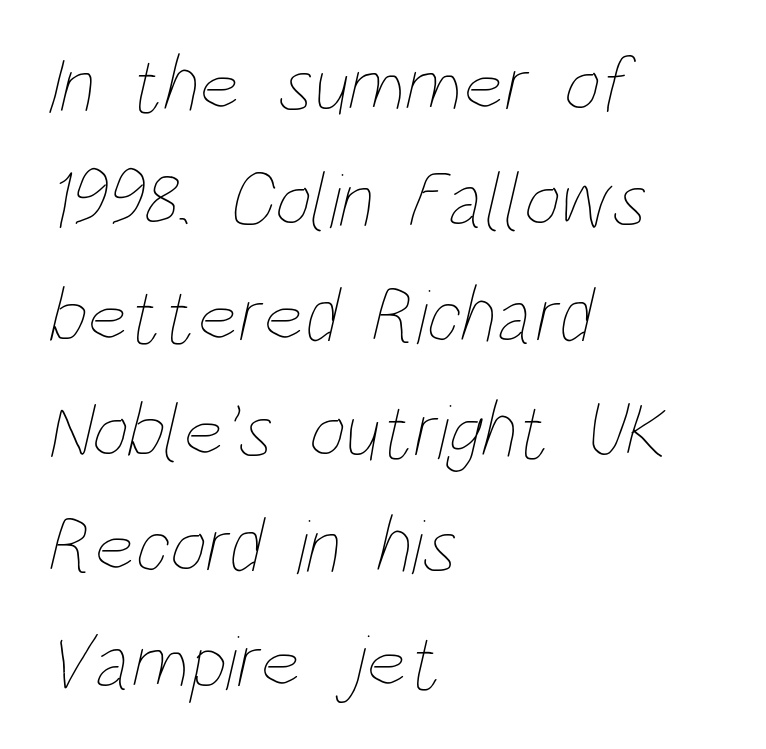
The image shows 79 px thin, condensed type; set left-aligned, normal line spacing (1.46x), normal letter spacing, not underlined; low stroke contrast and a large x-height.
